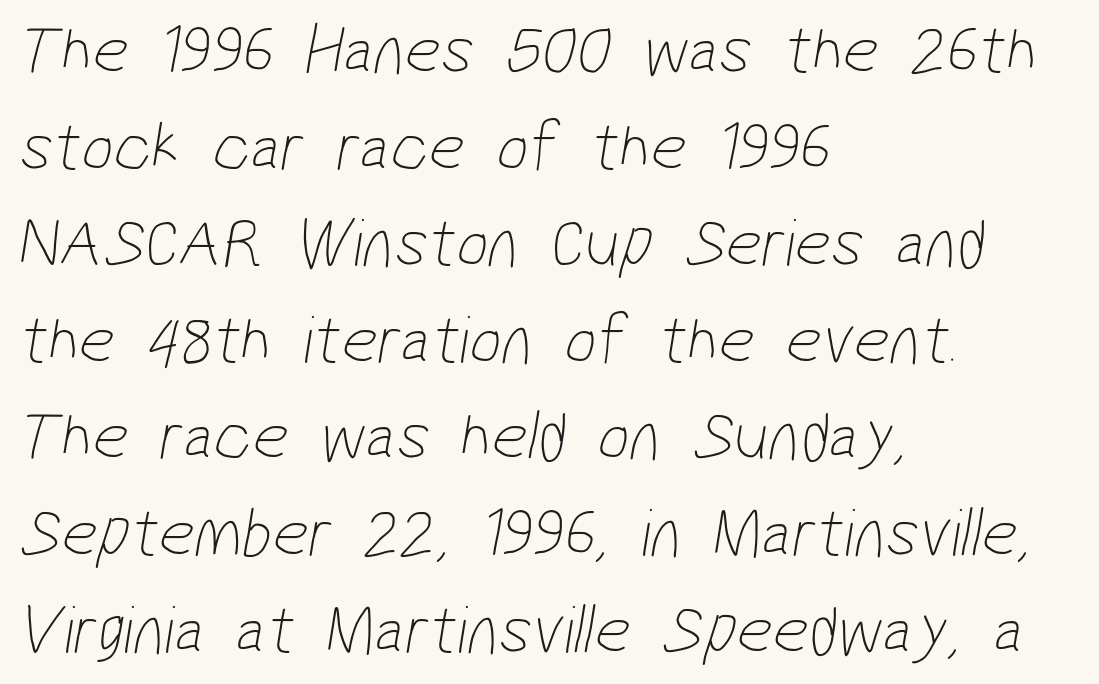
Serifs: no, the terminals of the letterforms are clean. A typesetter would call this proportional, since set widths differ per character. Students, observe: this is what conventionally led text looks like. Compared with typical body copy, the letter spacing here is the same.
